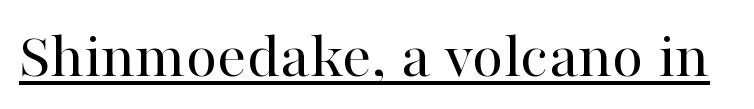
The image shows 65 px regular-weight serif type, upright; set normal letter spacing, underlined; high stroke contrast and a medium x-height.
